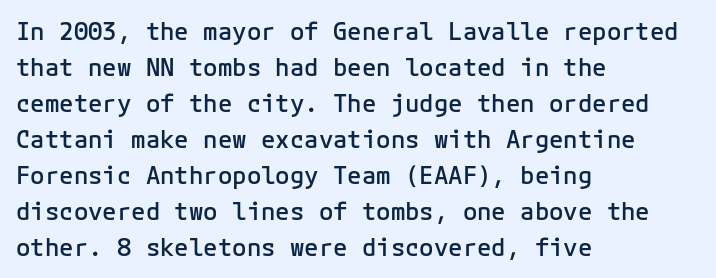
{"italic": "no", "bold": "semi", "underline": "no", "align": "left", "line_spacing": "normal", "line_spacing_ratio": 1.5, "letter_spacing": "normal", "letter_spacing_em": 0.0, "glyph_px": 24}
